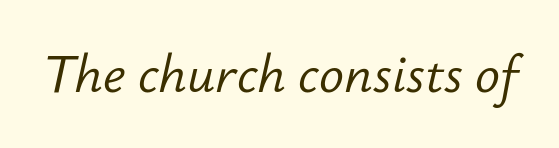
The image shows 52 px light type, italic (leaning right); set normal letter spacing, not underlined; low stroke contrast and a small x-height.
